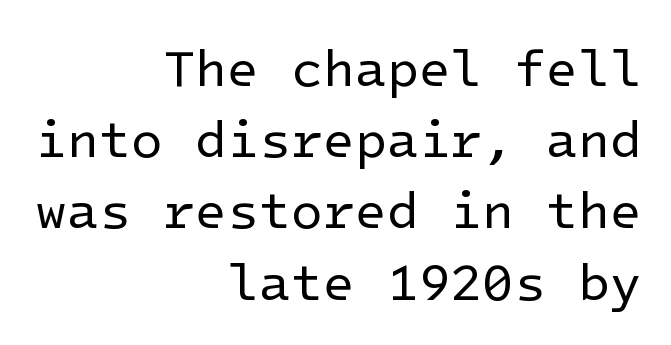
Q: Is the text bold? A: No.
Q: Is the text italic (slanted)? A: No, it is upright.
Q: Is the typeface a serif or a sans-serif typeface? A: Sans-serif.
Q: Is the text underlined? A: No.
Q: How is the paragraph aligned? A: Right-aligned.
Q: Is the spacing between letters normal or unusually wide? A: Normal.
Q: Is the spacing between lines tight, normal or loose? A: Normal.
Q: Width (condensed, normal, or wide)? A: Normal.
Q: Stroke contrast? A: Low.
Q: x-height? A: Medium.
